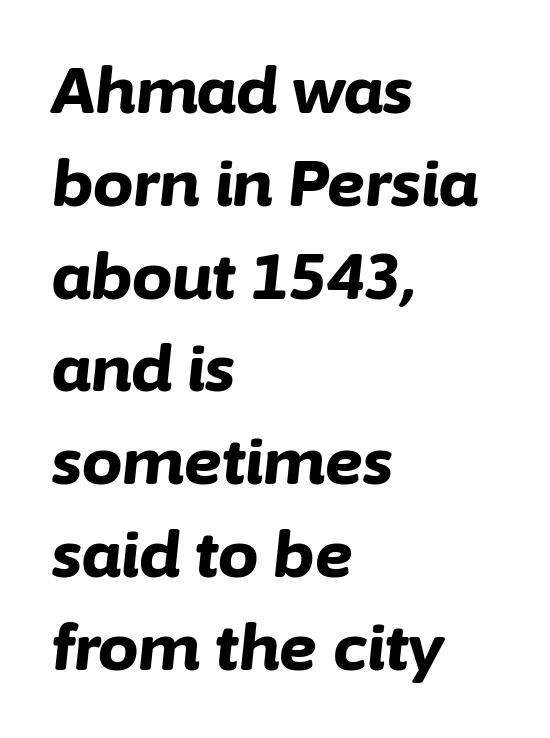
{"italic": "yes", "lean": "right", "slant_degrees": 6, "bold": "yes", "weight": "bold", "width": "normal", "stroke_contrast": "low", "x_height": "medium", "monospaced": "no", "underline": "no", "align": "left", "line_spacing": "normal", "line_spacing_ratio": 1.45, "letter_spacing": "normal", "letter_spacing_em": 0.0, "glyph_px": 64}
